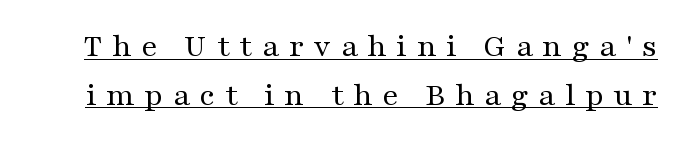
The designer left line spacing at the default. Heft: none added — not bold. Posture: upright roman. Character widths vary here, with narrow letters taking less room than wide ones.
